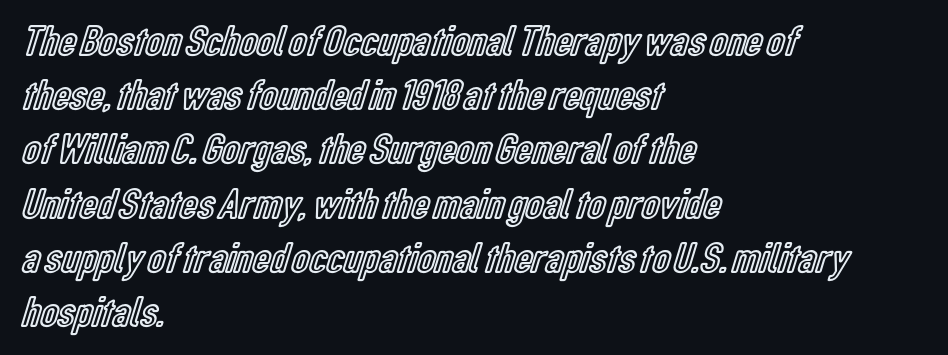
This sample has the flowing, uneven cadence of proportional lettering. The lines sit at an ordinary, default distance from one another. Check under the words: just untouched page. There is no visible air inserted between adjacent glyphs.
